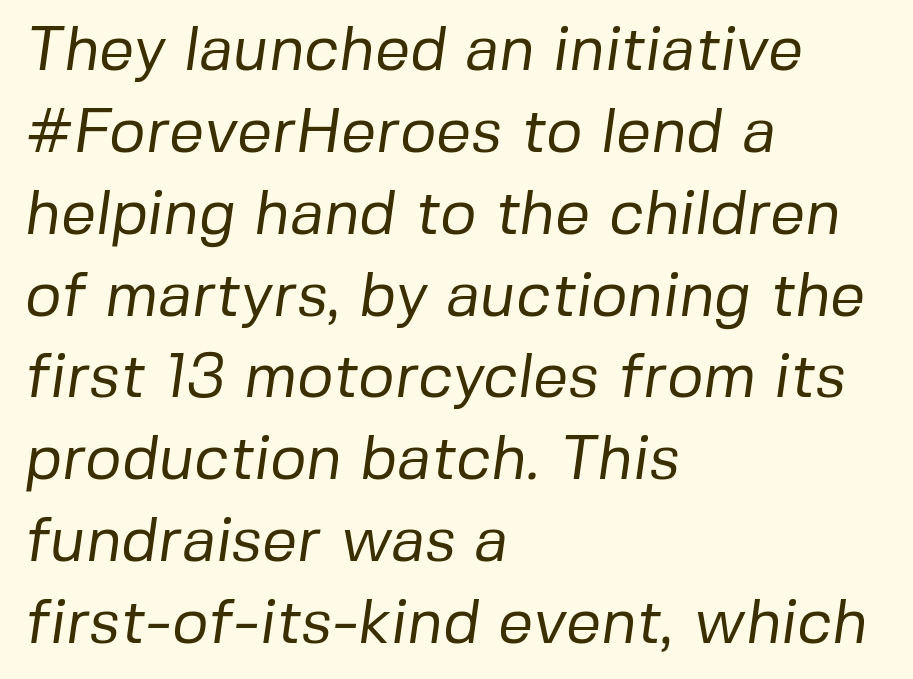
The image shows 62 px regular-weight sans-serif type; set left-aligned, normal line spacing (1.32x), normal letter spacing, not underlined; low stroke contrast and a medium x-height.
